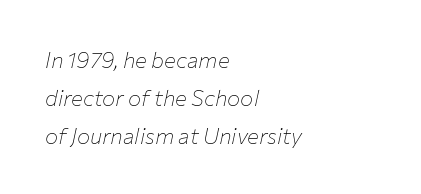
{"italic": "yes", "lean": "right", "slant_degrees": 12, "bold": "no", "underline": "no", "align": "left", "line_spacing_ratio": 1.72, "letter_spacing": "normal", "letter_spacing_em": 0.0, "glyph_px": 22}
